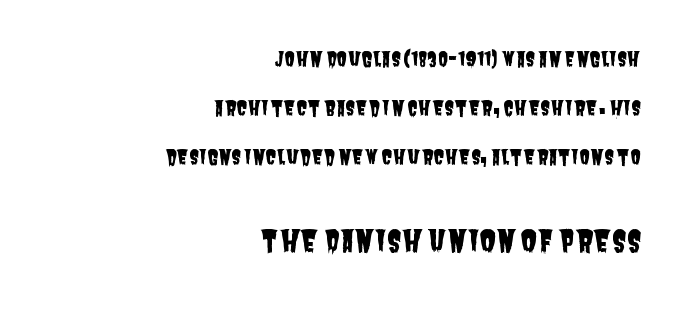
{"serif": "no", "width": "condensed", "stroke_contrast": "low", "x_height": "large", "monospaced": "no", "underline": "no", "align": "right", "line_spacing": "loose", "line_spacing_ratio": 2.46, "letter_spacing": "normal", "letter_spacing_em": 0.0, "larger_block": "second", "size_ratio": 1.5, "glyph_px": 30}
